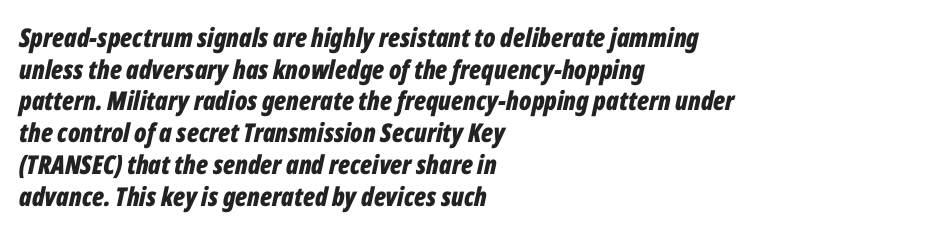
Set as a true bold cut, around the 700 mark. Plain, unruled lines of type. Looking at the ascenders, they clearly lean. The letterforms sit shoulder to shoulder at normal distance.
